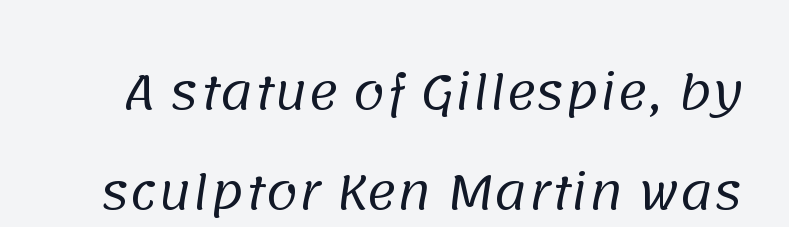
The image shows 46 px regular-weight sans-serif type; set loose line spacing (2.18x), normal letter spacing, not underlined; low stroke contrast and a large x-height.
